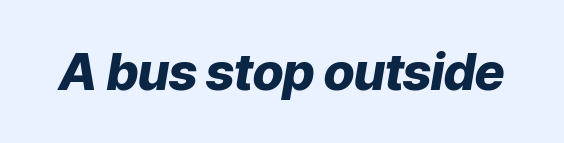
The words here are not underlined. No extra tracking has been applied to these lines. Thick stems and heavy bowls — unmistakably bold. Designer's note — italics engaged. Each letter keeps its own natural width here, so spacing adapts to shape.
